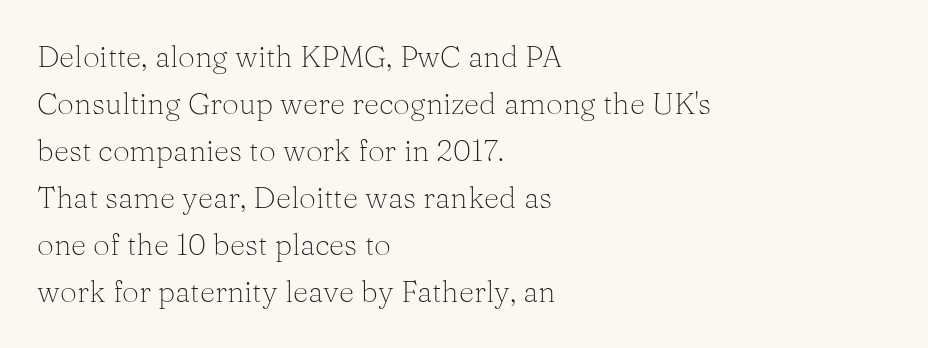
The image shows 30 px light serif type, upright; set left-aligned, normal line spacing (1.57x), normal letter spacing, not underlined; medium stroke contrast and a medium x-height.
